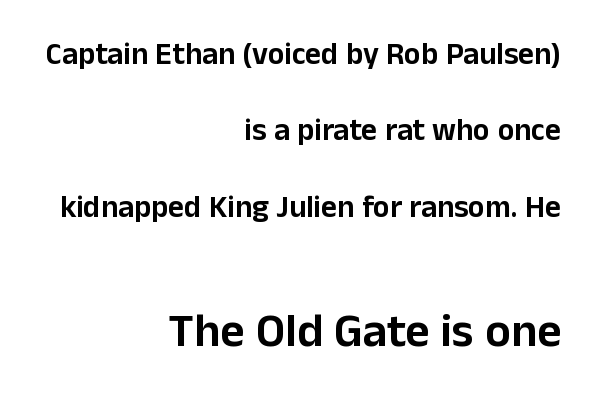
This is the regular roman posture of the typeface. The compositor pushed each line to the right boundary. Is the lower block the larger one? Yes — the lower block carries the bigger type. Rule under the text: the space is simply empty.
